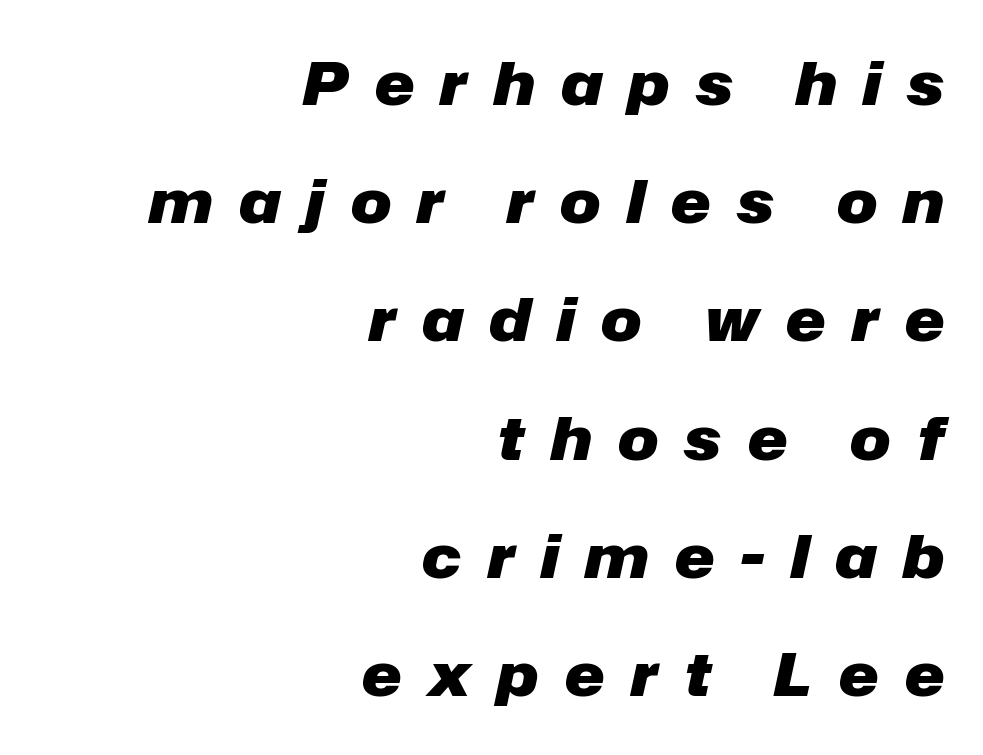
The image shows 60 px heavy type, italic (leaning right); set right-aligned, loose line spacing (1.97x), unusually wide letter spacing (+0.44 em), not underlined; low stroke contrast and a medium x-height.
